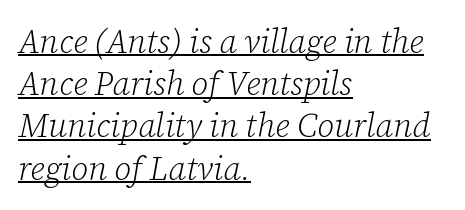
The vertical gap from one line to the next is medium. What stands out about the letter spacing? Nothing — it is the standard amount. The typesetting does not lean heavy: it is not bold. The words here are underlined. Font category for this specimen: serif. Caption: multi-line text, flush left, ragged right.
